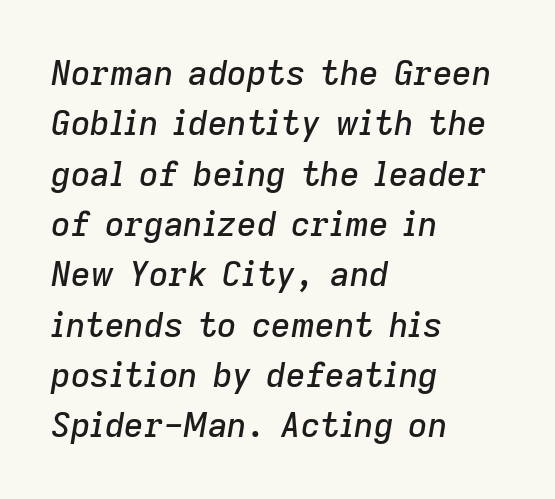
The image shows 34 px text type, italic (leaning right); set left-aligned, normal line spacing (1.48x), normal letter spacing, not underlined; low stroke contrast and a medium x-height.
